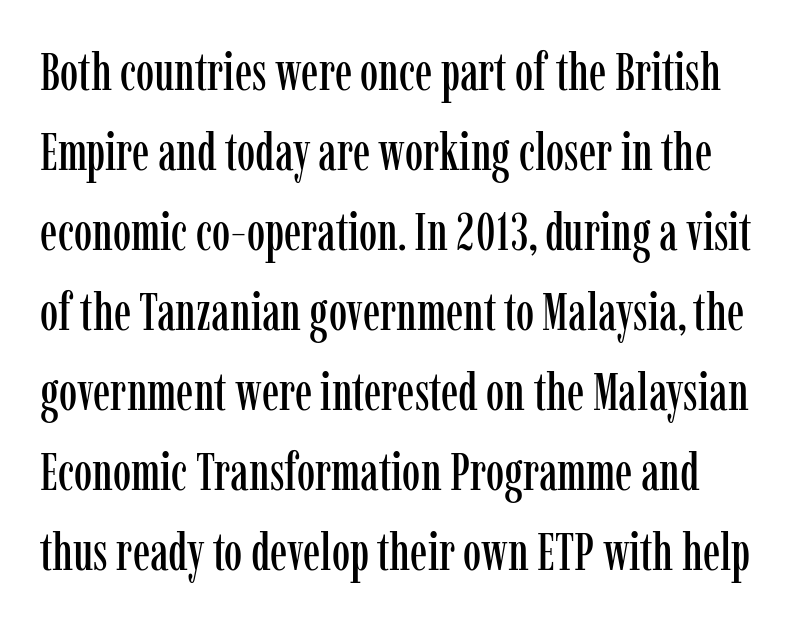
{"serif": "yes", "italic": "no", "width": "condensed", "stroke_contrast": "low", "x_height": "medium", "monospaced": "no", "underline": "no", "line_spacing": "normal", "line_spacing_ratio": 1.54, "letter_spacing": "normal", "letter_spacing_em": 0.0, "glyph_px": 52}
